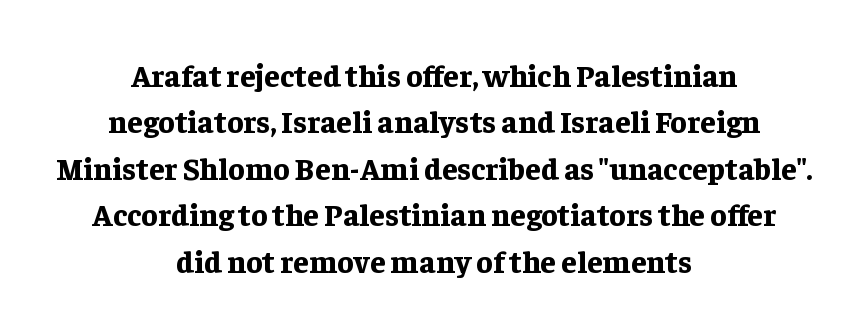
Q: Is the text bold? A: Yes.
Q: Is the text italic (slanted)? A: No, it is upright.
Q: Is the typeface a serif or a sans-serif typeface? A: Serif.
Q: Is the text underlined? A: No.
Q: How is the paragraph aligned? A: Centered.
Q: Is the spacing between letters normal or unusually wide? A: Normal.
Q: Is the spacing between lines tight, normal or loose? A: Normal.
Q: Width (condensed, normal, or wide)? A: Normal.
Q: Stroke contrast? A: Low.
Q: x-height? A: Medium.
Q: Monospaced? A: No.
